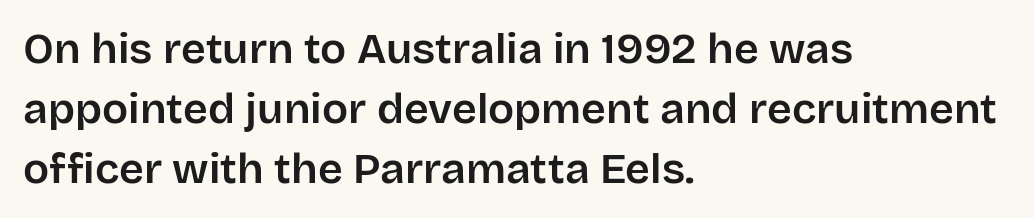
Q: Is the text italic (slanted)? A: No, it is upright.
Q: Is the typeface a serif or a sans-serif typeface? A: Sans-serif.
Q: Is the text underlined? A: No.
Q: How is the paragraph aligned? A: Left-aligned.
Q: Is the spacing between letters normal or unusually wide? A: Normal.
Q: Is the spacing between lines tight, normal or loose? A: Normal.
Q: Width (condensed, normal, or wide)? A: Normal.
Q: Stroke contrast? A: Low.
Q: x-height? A: Large.
Q: Monospaced? A: No.
